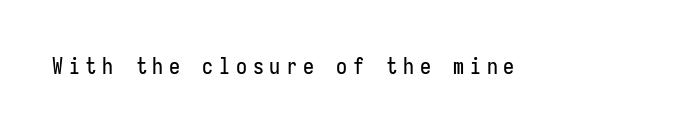
The type is letterspaced generously, with wide tracking. This rendering features lettering with no underline. Notice how the stems are strictly vertical — no italics here.
